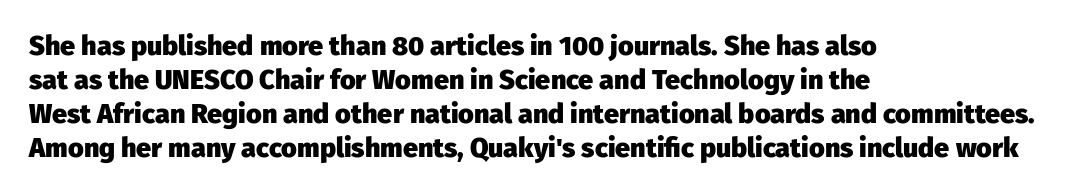
{"italic": "no", "bold": "yes", "underline": "no", "align": "left", "line_spacing": "normal", "line_spacing_ratio": 1.26, "letter_spacing": "normal", "letter_spacing_em": 0.0, "glyph_px": 27}
